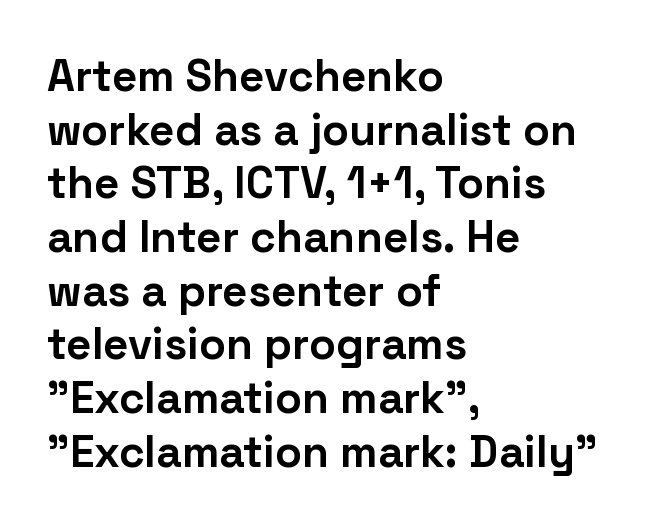
{"serif": "no", "italic": "no", "bold": "yes", "weight": "bold", "width": "normal", "stroke_contrast": "low", "x_height": "medium", "monospaced": "no", "underline": "no", "align": "left", "line_spacing_ratio": 1.22, "letter_spacing": "normal", "letter_spacing_em": 0.0, "glyph_px": 44}
